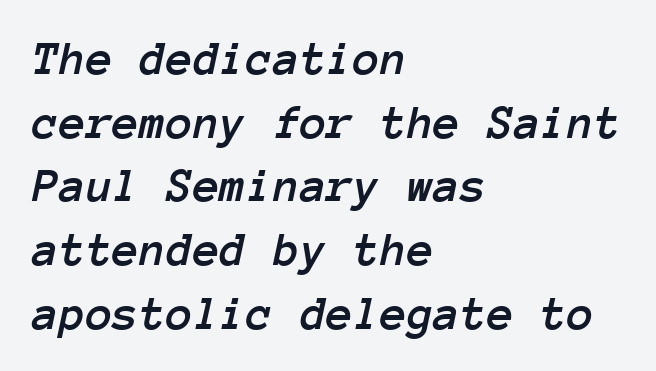
Notice how descenders clear the ascenders below comfortably — that's standard leading. Each row of text sits above clean, open space. Letter spacing: default. There's an unmistakable incline to the writing here.
